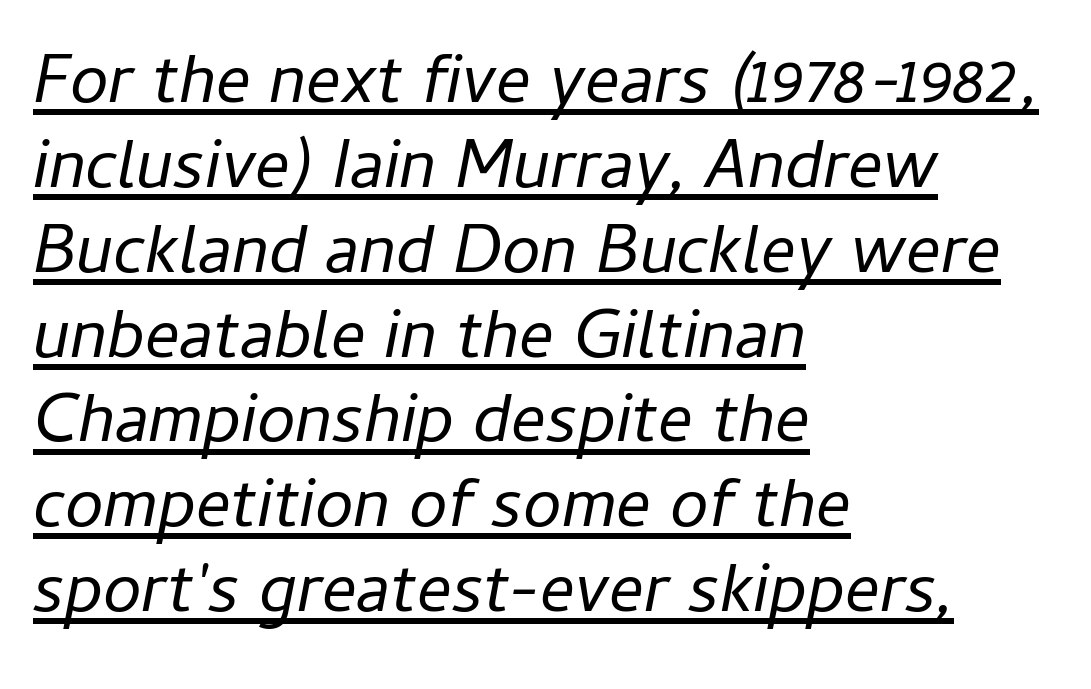
{"italic": "yes", "lean": "right", "slant_degrees": 11, "bold": "no", "weight": "regular", "width": "normal", "stroke_contrast": "low", "x_height": "medium", "monospaced": "no", "underline": "yes", "align": "left", "line_spacing_ratio": 1.23, "letter_spacing": "normal", "letter_spacing_em": 0.0, "glyph_px": 69}
